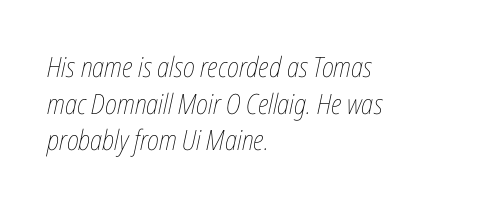
Q: Is the text bold? A: No.
Q: Is the text italic (slanted)? A: Yes, it leans right by about 12 degrees.
Q: Is the text underlined? A: No.
Q: How is the paragraph aligned? A: Left-aligned.
Q: Is the spacing between letters normal or unusually wide? A: Normal.
Q: Is the spacing between lines tight, normal or loose? A: Normal.
Q: Width (condensed, normal, or wide)? A: Condensed.
Q: Stroke contrast? A: Low.
Q: x-height? A: Medium.
Q: Monospaced? A: No.
